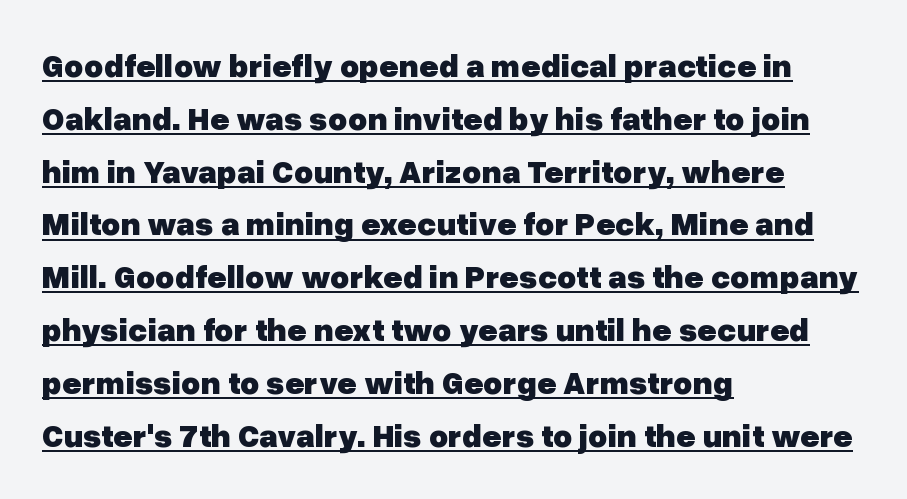
Nobody touched the tracking dial on this one. The words here are underlined. What kind of face is this? One without serifs — a sans. In terms of posture, this sample is upright. Regarding leading, the lines here are spaced in the standard way. All the whitespace from short lines collects on the right.
